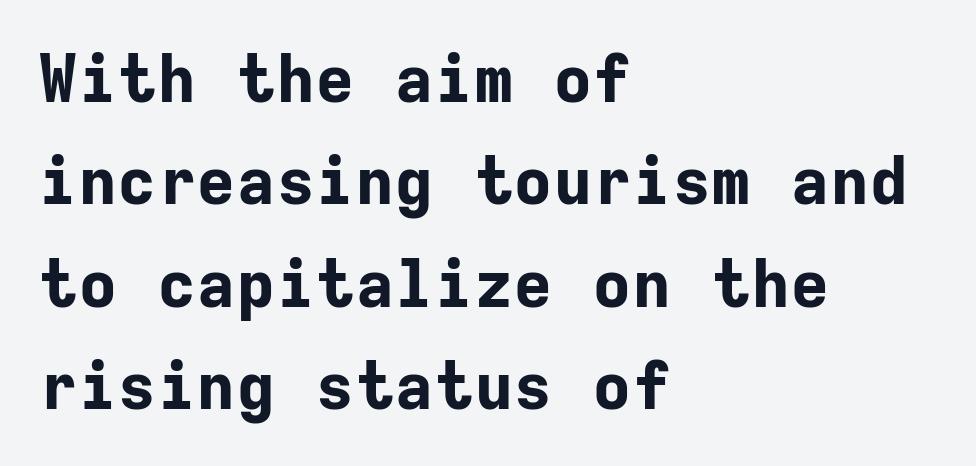
{"serif": "no", "italic": "no", "bold": "yes", "weight": "bold", "width": "normal", "stroke_contrast": "low", "x_height": "medium", "monospaced": "yes", "underline": "no", "align": "left", "line_spacing": "normal", "line_spacing_ratio": 1.55, "letter_spacing": "normal", "letter_spacing_em": 0.0, "glyph_px": 66}
